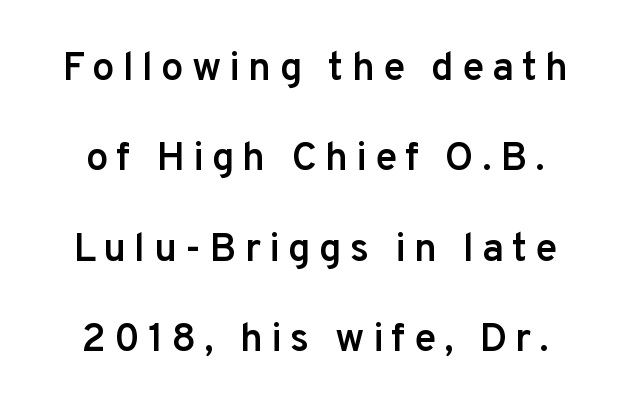
{"serif": "no", "italic": "no", "bold": "semi", "weight": "semibold", "width": "normal", "stroke_contrast": "low", "x_height": "medium", "monospaced": "no", "underline": "no", "line_spacing": "loose", "line_spacing_ratio": 2.26, "letter_spacing": "wide", "letter_spacing_em": 0.2, "glyph_px": 40}
